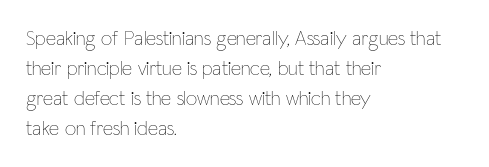
{"italic": "no", "bold": "no", "underline": "no", "align": "left", "line_spacing": "normal", "line_spacing_ratio": 1.5, "letter_spacing": "normal", "letter_spacing_em": 0.0, "glyph_px": 20}
